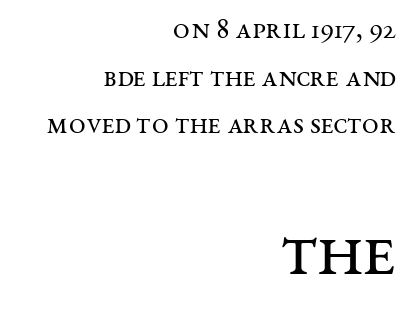
Q: Is the text bold? A: No.
Q: Is the text italic (slanted)? A: No, it is upright.
Q: Is the typeface a serif or a sans-serif typeface? A: Serif.
Q: Is the text underlined? A: No.
Q: How is the paragraph aligned? A: Right-aligned.
Q: Is the spacing between letters normal or unusually wide? A: Normal.
Q: Is the spacing between lines tight, normal or loose? A: Normal.
Q: Which block of text is set in a larger size, the first (top) or the second (bottom)? A: The second (bottom) one.
Q: Width (condensed, normal, or wide)? A: Wide.
Q: Stroke contrast? A: Medium.
Q: x-height? A: Large.
Q: Monospaced? A: No.
